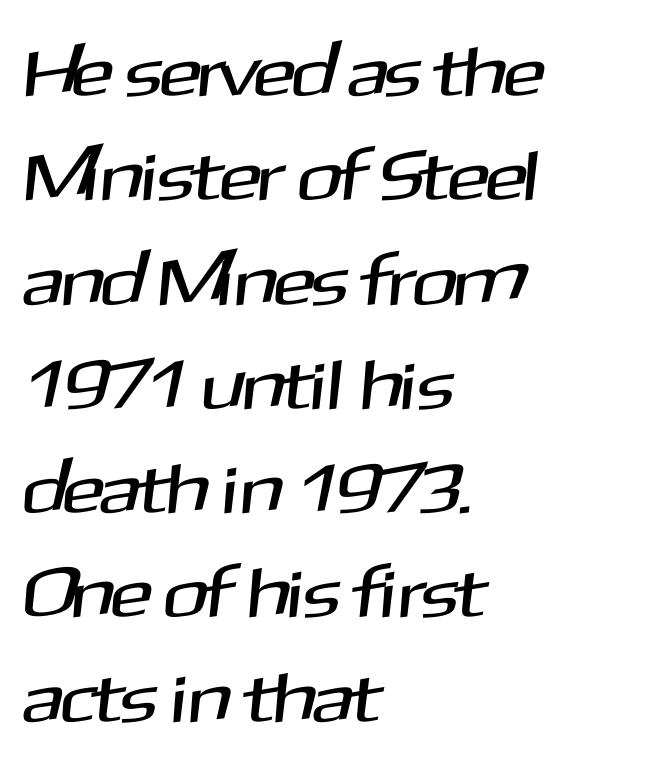
The image shows 70 px sans-serif type; set left-aligned, normal line spacing (1.49x), normal letter spacing, not underlined; medium stroke contrast and a medium x-height.
